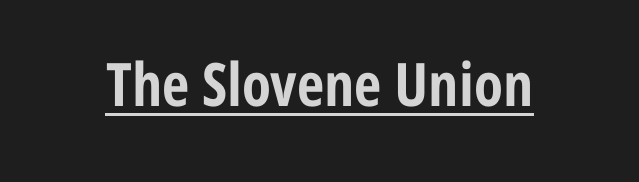
Compared with undecorated copy, this sample adds a rule below the words. The axis of the letterforms is exactly vertical. Look at the stroke-to-counter ratio: heavy, a bold. The passage shown has conventional tracking throughout. You could not count columns in this text — the font is proportionally spaced. Each letter's strokes conclude bluntly, with no projecting serifs.
